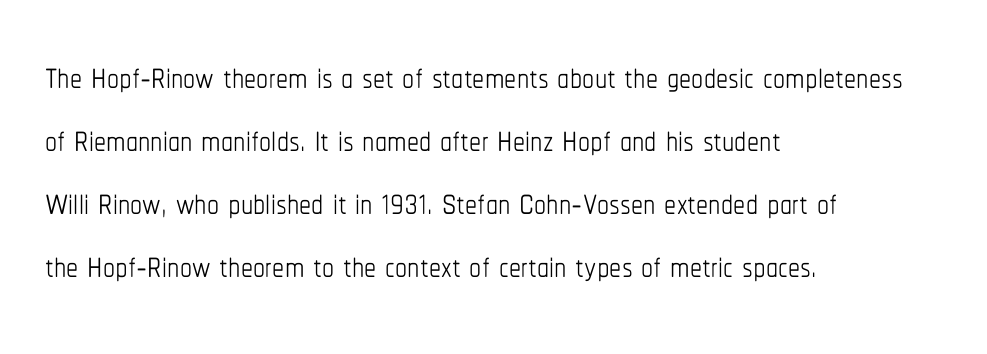
{"italic": "no", "bold": "no", "weight": "thin", "width": "condensed", "stroke_contrast": "low", "x_height": "medium", "monospaced": "no", "underline": "no", "align": "left", "line_spacing": "normal", "line_spacing_ratio": 1.31, "letter_spacing": "normal", "letter_spacing_em": 0.0, "glyph_px": 48}
